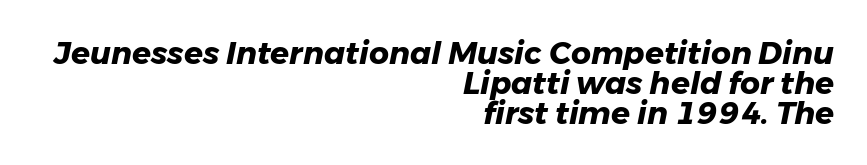
Leftover space on each line is placed entirely before the opening word. Spacing verdict: proportional, widths tailored to each character. In terms of leading, this rendering errs on the cramped side. Heft: maximum for text — a bold.
